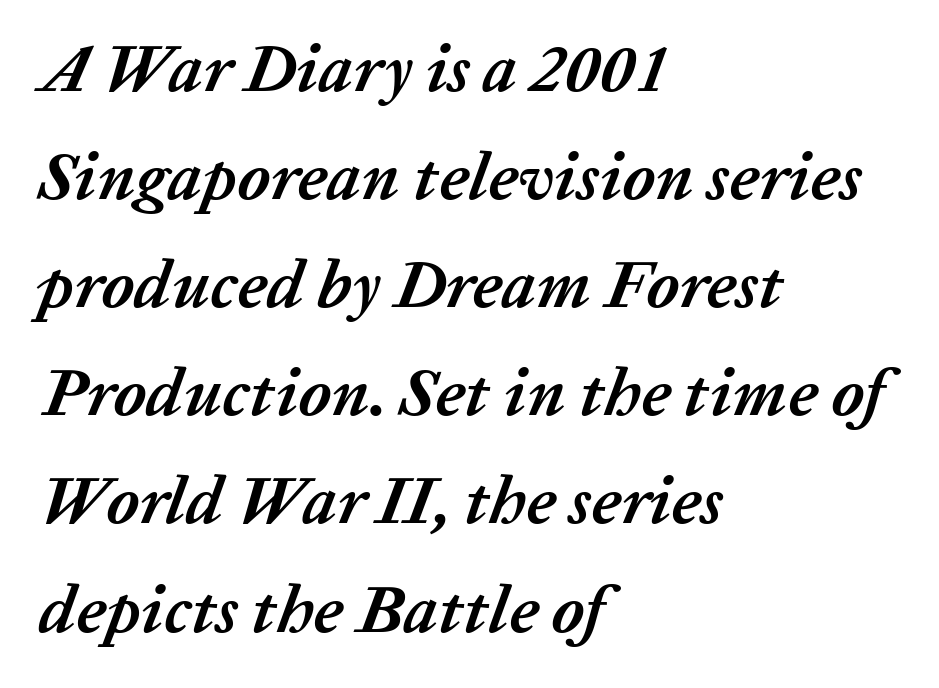
{"italic": "yes", "lean": "right", "slant_degrees": 20, "bold": "yes", "weight": "semibold", "width": "normal", "stroke_contrast": "low", "x_height": "medium", "monospaced": "no", "underline": "no", "align": "left", "line_spacing": "normal", "line_spacing_ratio": 1.59, "letter_spacing": "normal", "letter_spacing_em": 0.0, "glyph_px": 68}
